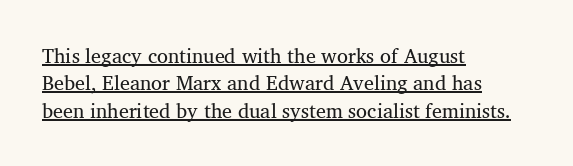
Q: Is the text italic (slanted)? A: No, it is upright.
Q: Is the text underlined? A: Yes.
Q: How is the paragraph aligned? A: Left-aligned.
Q: Is the spacing between letters normal or unusually wide? A: Normal.
Q: Is the spacing between lines tight, normal or loose? A: Normal.
